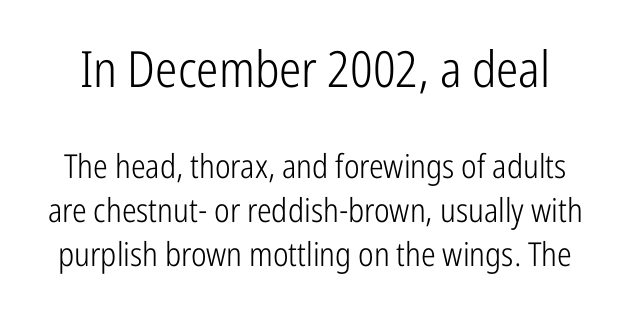
Q: Is the text bold? A: No.
Q: Is the text italic (slanted)? A: No, it is upright.
Q: Is the typeface a serif or a sans-serif typeface? A: Sans-serif.
Q: Is the text underlined? A: No.
Q: Is the spacing between letters normal or unusually wide? A: Normal.
Q: Is the spacing between lines tight, normal or loose? A: Normal.
Q: Which block of text is set in a larger size, the first (top) or the second (bottom)? A: The first (top) one.
Q: Width (condensed, normal, or wide)? A: Condensed.
Q: Stroke contrast? A: Low.
Q: x-height? A: Medium.
Q: Monospaced? A: No.
